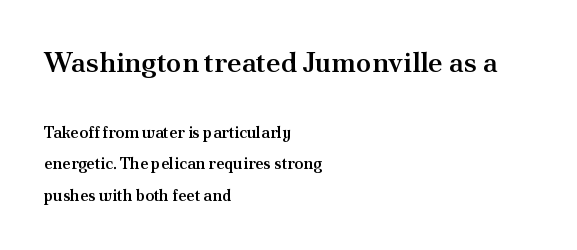
Q: Is the text bold? A: Semi-bold.
Q: Is the text italic (slanted)? A: No, it is upright.
Q: Is the typeface a serif or a sans-serif typeface? A: Serif.
Q: Is the text underlined? A: No.
Q: How is the paragraph aligned? A: Left-aligned.
Q: Is the spacing between letters normal or unusually wide? A: Normal.
Q: Is the spacing between lines tight, normal or loose? A: Loose.
Q: Which block of text is set in a larger size, the first (top) or the second (bottom)? A: The first (top) one.
Q: Width (condensed, normal, or wide)? A: Normal.
Q: Stroke contrast? A: Medium.
Q: x-height? A: Small.
Q: Monospaced? A: No.
